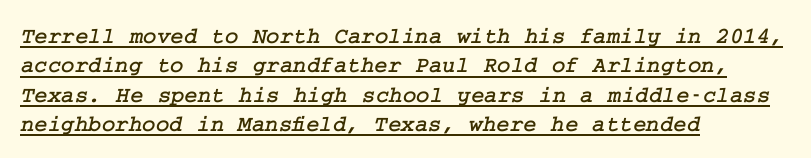
Underline: present. Caption: standard tracking, unaltered. How would I describe the line gaps? Plain and ordinary. All the whitespace from short lines collects on the right.
